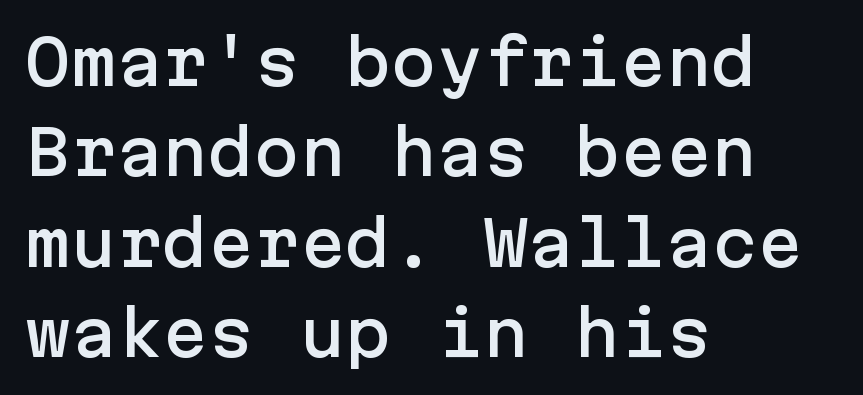
{"serif": "no", "italic": "no", "width": "normal", "stroke_contrast": "low", "x_height": "medium", "underline": "no", "align": "left", "line_spacing": "normal", "line_spacing_ratio": 1.48, "letter_spacing": "normal", "letter_spacing_em": 0.0, "glyph_px": 61}
